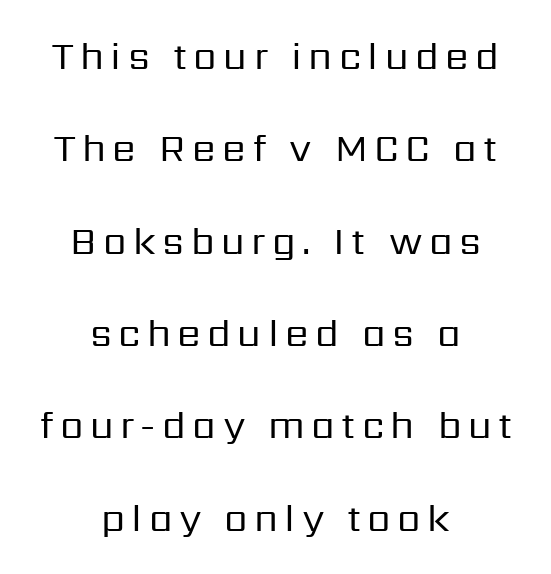
{"serif": "no", "italic": "no", "bold": "no", "weight": "regular", "width": "normal", "stroke_contrast": "low", "x_height": "medium", "monospaced": "no", "underline": "no", "align": "center", "line_spacing": "loose", "line_spacing_ratio": 2.43, "glyph_px": 38}
